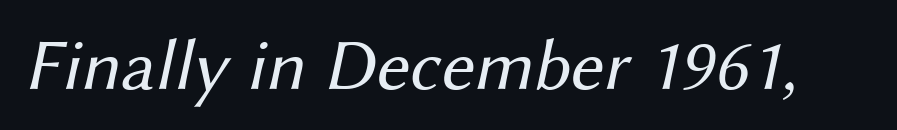
{"serif": "no", "bold": "no", "weight": "regular", "width": "normal", "stroke_contrast": "medium", "x_height": "medium", "monospaced": "no", "underline": "no", "letter_spacing": "normal", "letter_spacing_em": 0.0, "glyph_px": 73}
